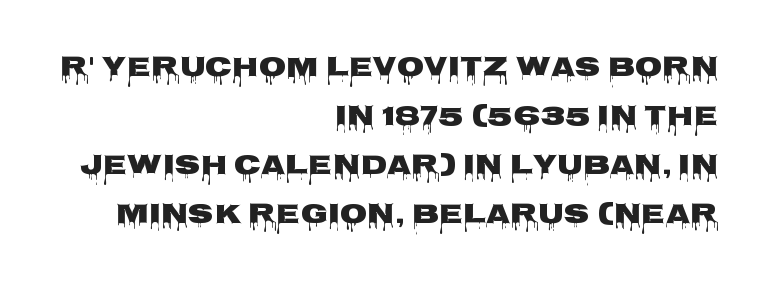
The image shows 28 px wide sans-serif type, upright; set right-aligned, line spacing 1.75x, normal letter spacing, not underlined; low stroke contrast and a large x-height.
